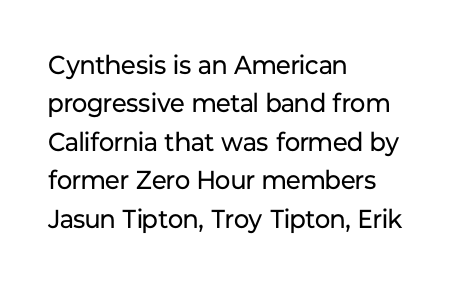
{"italic": "no", "bold": "no", "underline": "no", "align": "left", "line_spacing": "normal", "line_spacing_ratio": 1.48, "letter_spacing": "normal", "letter_spacing_em": 0.0, "glyph_px": 26}
